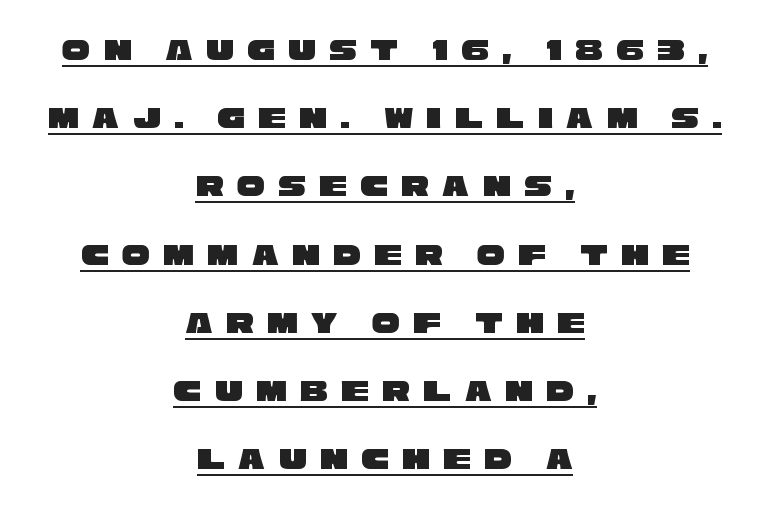
The image shows 31 px wide sans-serif type; set centered, loose line spacing (2.2x), unusually wide letter spacing (+0.43 em), underlined; low stroke contrast and a large x-height.
